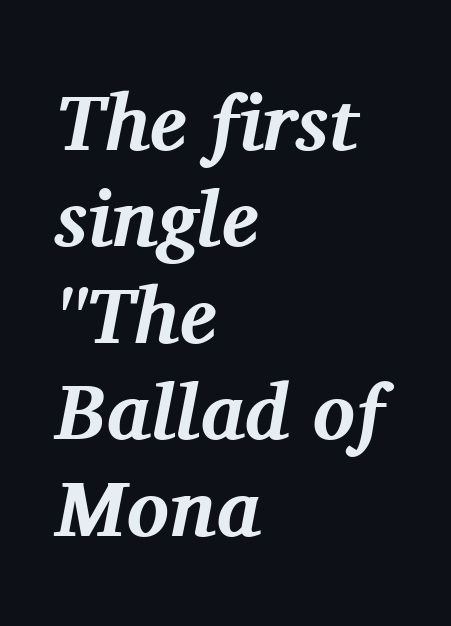
{"serif": "yes", "italic": "yes", "lean": "right", "slant_degrees": 11, "bold": "yes", "weight": "bold", "width": "normal", "stroke_contrast": "medium", "x_height": "medium", "monospaced": "no", "underline": "no", "align": "left", "line_spacing_ratio": 1.22, "letter_spacing": "normal", "letter_spacing_em": 0.0, "glyph_px": 79}
